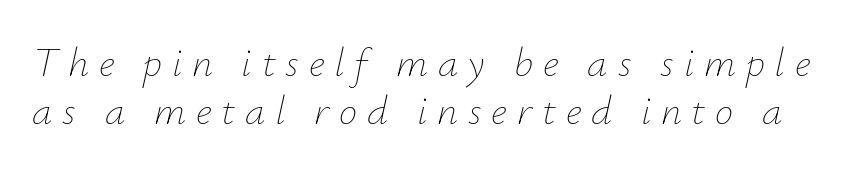
{"italic": "yes", "lean": "right", "slant_degrees": 12, "bold": "no", "weight": "thin", "width": "normal", "stroke_contrast": "low", "x_height": "small", "monospaced": "no", "underline": "no", "line_spacing_ratio": 1.18, "letter_spacing": "wide", "letter_spacing_em": 0.24, "glyph_px": 41}
